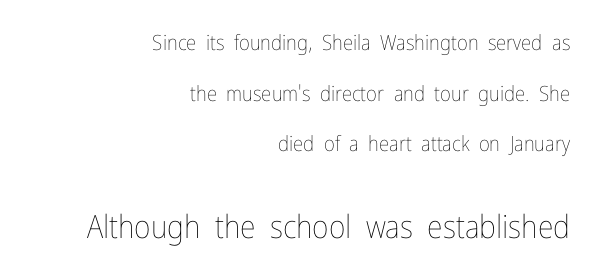
{"italic": "no", "bold": "no", "weight": "thin", "width": "condensed", "stroke_contrast": "low", "x_height": "medium", "monospaced": "no", "underline": "no", "align": "right", "line_spacing": "loose", "line_spacing_ratio": 2.41, "letter_spacing": "normal", "letter_spacing_em": 0.0, "larger_block": "second", "size_ratio": 1.52, "glyph_px": 32}
